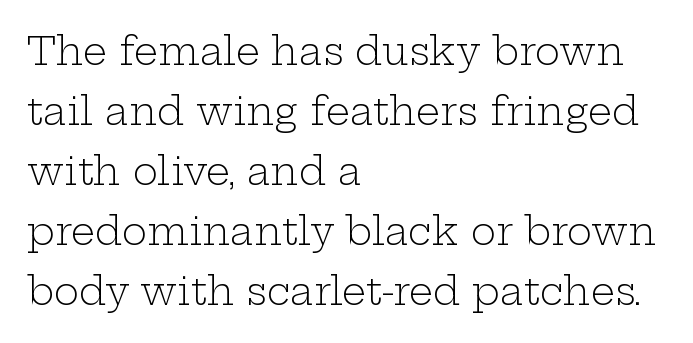
Q: Is the text bold? A: No.
Q: Is the text italic (slanted)? A: No, it is upright.
Q: Is the typeface a serif or a sans-serif typeface? A: Serif.
Q: Is the text underlined? A: No.
Q: How is the paragraph aligned? A: Left-aligned.
Q: Is the spacing between letters normal or unusually wide? A: Normal.
Q: Is the spacing between lines tight, normal or loose? A: Normal.
Q: Width (condensed, normal, or wide)? A: Wide.
Q: Stroke contrast? A: Low.
Q: x-height? A: Medium.
Q: Monospaced? A: No.
